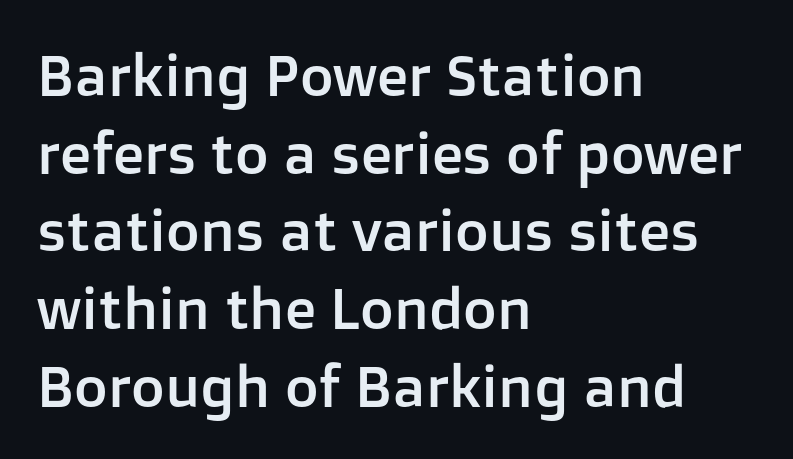
The image shows 58 px sans-serif type, upright; set left-aligned, normal line spacing (1.34x), normal letter spacing, not underlined; low stroke contrast and a medium x-height.
